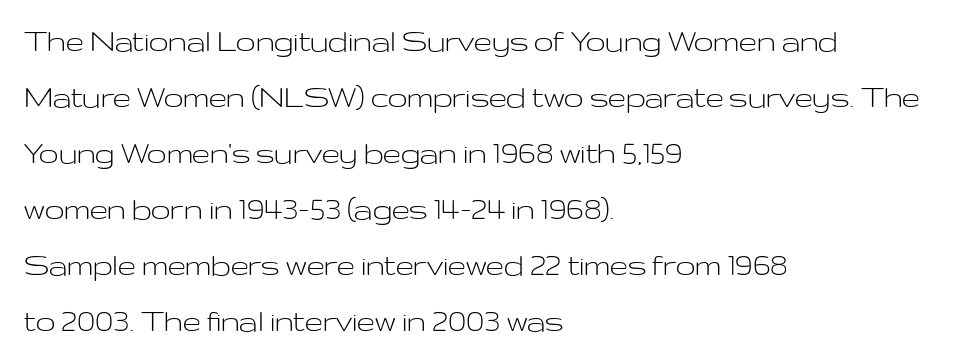
The image shows 35 px light, wide sans-serif type, upright; set left-aligned, normal line spacing (1.6x), normal letter spacing, not underlined; low stroke contrast and a medium x-height.
